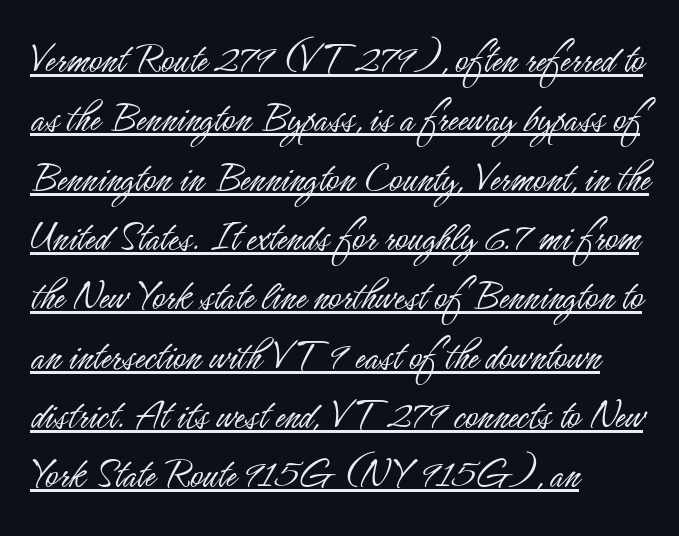
{"serif": "no", "bold": "no", "weight": "light", "width": "condensed", "stroke_contrast": "low", "x_height": "small", "monospaced": "no", "underline": "yes", "align": "left", "line_spacing": "normal", "line_spacing_ratio": 1.38, "letter_spacing": "normal", "letter_spacing_em": 0.0, "glyph_px": 43}
